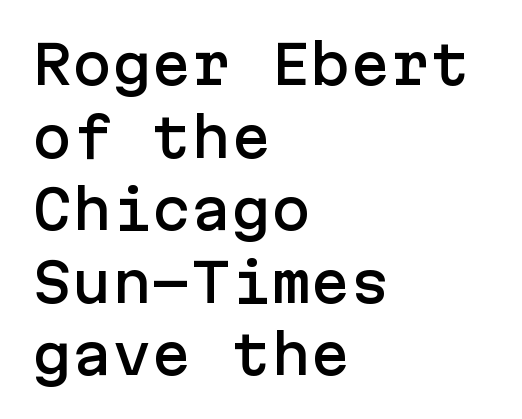
Left-aligned paragraph, ragged on the right. The rows are spaced the way most documents space them. Unmarked baselines from the first word to the last. I'd call this a sans setting — the letters go barefoot. This is the regular roman posture of the typeface.
